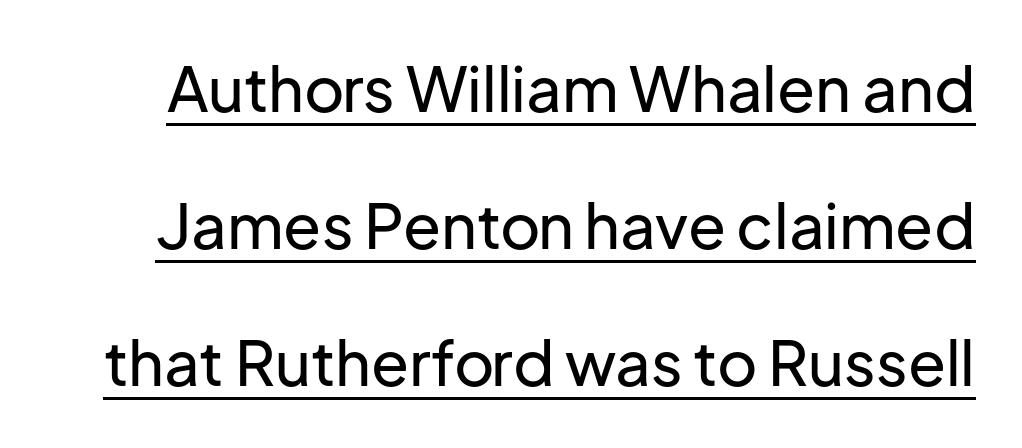
A great deal of white space separates one row of letters from the next. The rendering shows plain stroke endings on the letterforms — a sans-serif design. Descenders here cross a horizontal rule under the line. The letters advance in unequal steps, a hallmark of proportional type. Nothing unusual about the tracking: characters are spaced as the font intends. The axis of the letterforms is exactly vertical.
